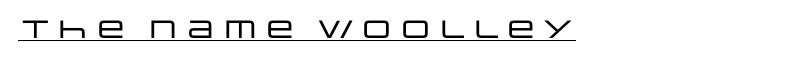
Q: Is the text italic (slanted)? A: No, it is upright.
Q: Is the text underlined? A: Yes.
Q: How is the paragraph aligned? A: Left-aligned.
Q: Is the spacing between letters normal or unusually wide? A: Normal.
